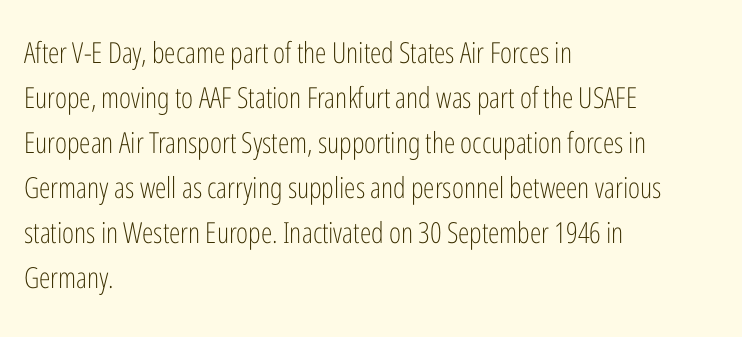
{"serif": "no", "italic": "no", "bold": "no", "weight": "light", "width": "condensed", "stroke_contrast": "low", "x_height": "medium", "monospaced": "no", "underline": "no", "align": "left", "line_spacing": "normal", "line_spacing_ratio": 1.55, "letter_spacing": "normal", "letter_spacing_em": 0.0, "glyph_px": 29}
